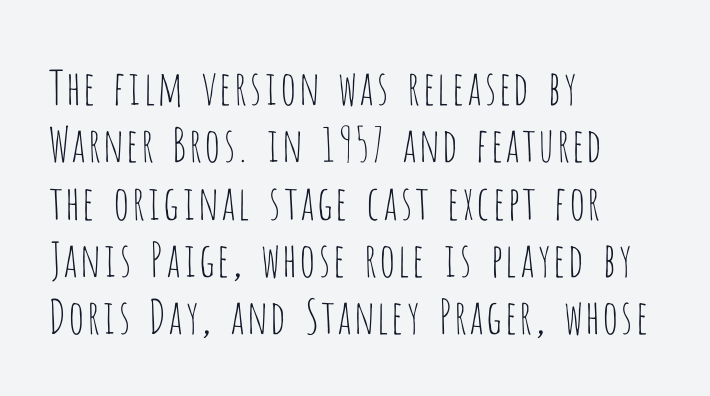
Q: Is the text bold? A: No.
Q: Is the text italic (slanted)? A: No, it is upright.
Q: Is the typeface a serif or a sans-serif typeface? A: Sans-serif.
Q: Is the text underlined? A: No.
Q: How is the paragraph aligned? A: Left-aligned.
Q: Is the spacing between letters normal or unusually wide? A: Normal.
Q: Width (condensed, normal, or wide)? A: Condensed.
Q: Stroke contrast? A: Low.
Q: x-height? A: Large.
Q: Monospaced? A: No.
